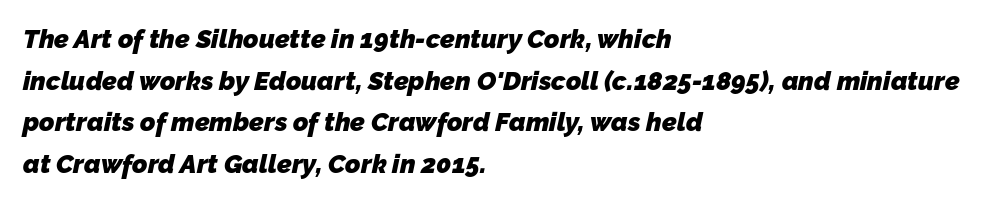
The lines in this sample share a left origin and differ only in where they stop. The font is running at its bold setting. Compared with typical body copy, the letter spacing here is the same. Horizontal bands of white between lines are of average thickness. Only glyphs here, with clear space below each row.
